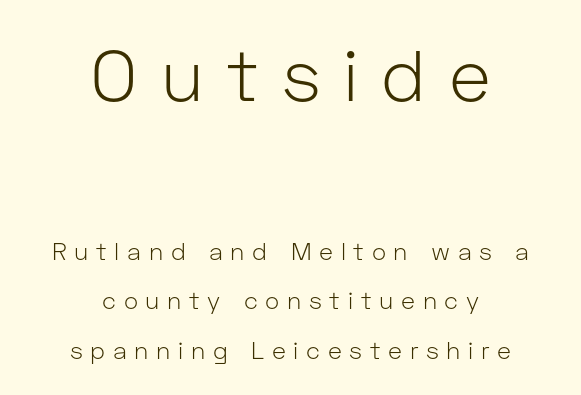
Q: Is the text bold? A: No.
Q: Is the text italic (slanted)? A: No, it is upright.
Q: Is the typeface a serif or a sans-serif typeface? A: Sans-serif.
Q: Is the text underlined? A: No.
Q: How is the paragraph aligned? A: Centered.
Q: Is the spacing between letters normal or unusually wide? A: Unusually wide.
Q: Is the spacing between lines tight, normal or loose? A: Loose.
Q: Which block of text is set in a larger size, the first (top) or the second (bottom)? A: The first (top) one.
Q: Width (condensed, normal, or wide)? A: Normal.
Q: Stroke contrast? A: Low.
Q: x-height? A: Medium.
Q: Monospaced? A: No.
